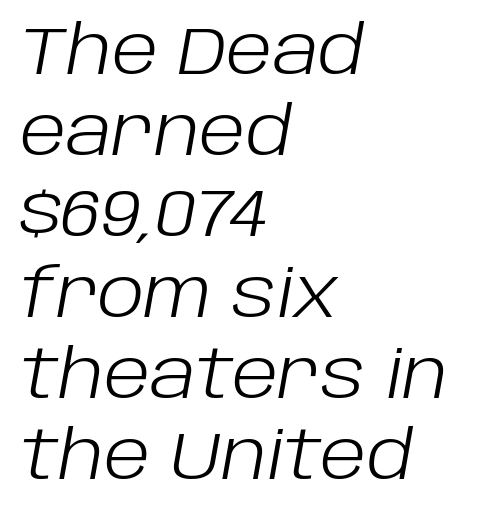
{"italic": "yes", "lean": "right", "slant_degrees": 10, "bold": "no", "weight": "light", "width": "normal", "stroke_contrast": "low", "x_height": "large", "monospaced": "no", "underline": "no", "align": "left", "line_spacing_ratio": 1.21, "letter_spacing": "normal", "letter_spacing_em": 0.0, "glyph_px": 67}
